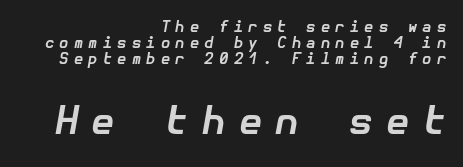
Q: Is the text bold? A: Yes.
Q: Is the text italic (slanted)? A: Yes, it leans right by about 10 degrees.
Q: Is the text underlined? A: No.
Q: How is the paragraph aligned? A: Right-aligned.
Q: Is the spacing between letters normal or unusually wide? A: Unusually wide.
Q: Is the spacing between lines tight, normal or loose? A: Tight.
Q: Which block of text is set in a larger size, the first (top) or the second (bottom)? A: The second (bottom) one.
Q: Width (condensed, normal, or wide)? A: Normal.
Q: Stroke contrast? A: Low.
Q: x-height? A: Medium.
